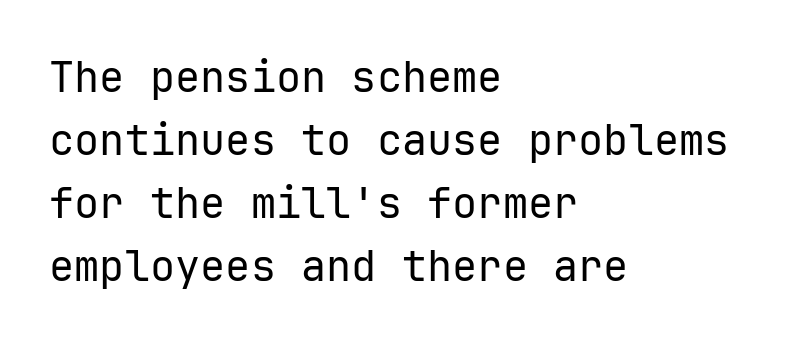
{"serif": "no", "italic": "no", "bold": "no", "weight": "regular", "width": "normal", "stroke_contrast": "low", "x_height": "medium", "underline": "no", "align": "left", "line_spacing": "normal", "line_spacing_ratio": 1.5, "letter_spacing": "normal", "letter_spacing_em": 0.0, "glyph_px": 42}
